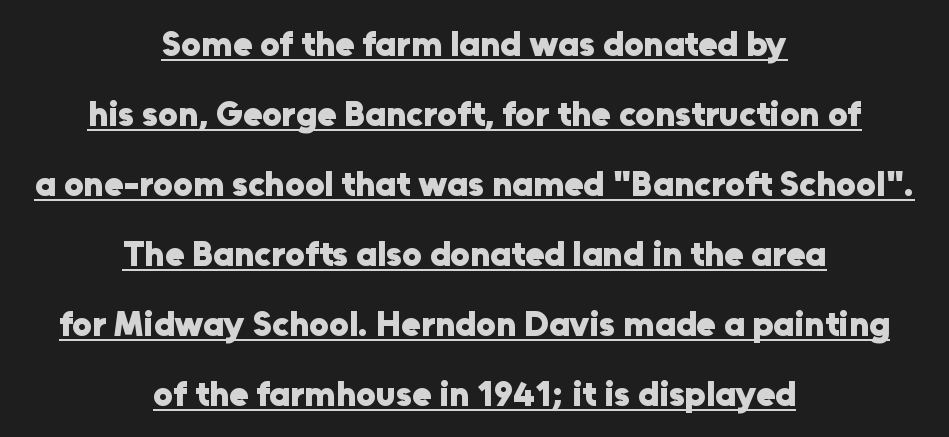
Q: Is the text bold? A: Yes.
Q: Is the text italic (slanted)? A: No, it is upright.
Q: Is the typeface a serif or a sans-serif typeface? A: Sans-serif.
Q: Is the text underlined? A: Yes.
Q: How is the paragraph aligned? A: Centered.
Q: Is the spacing between letters normal or unusually wide? A: Normal.
Q: Is the spacing between lines tight, normal or loose? A: Loose.
Q: Width (condensed, normal, or wide)? A: Normal.
Q: Stroke contrast? A: Low.
Q: x-height? A: Medium.
Q: Monospaced? A: No.
